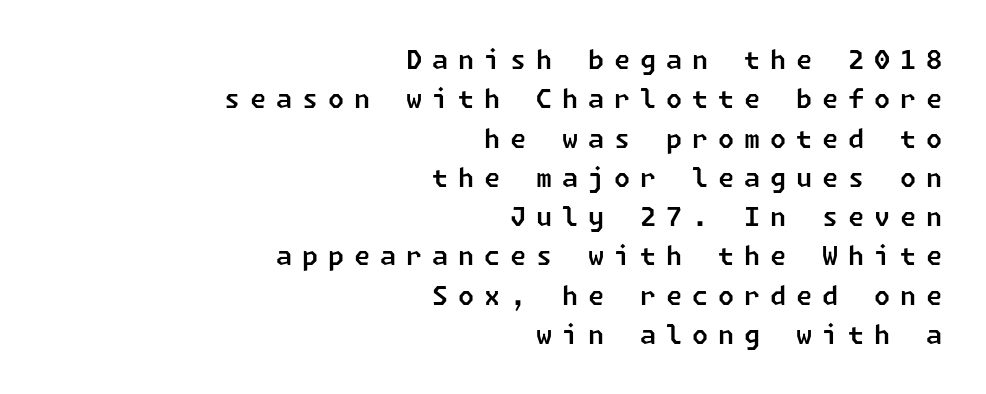
Q: Is the text underlined? A: No.
Q: How is the paragraph aligned? A: Right-aligned.
Q: Is the spacing between letters normal or unusually wide? A: Unusually wide.
Q: Is the spacing between lines tight, normal or loose? A: Normal.
